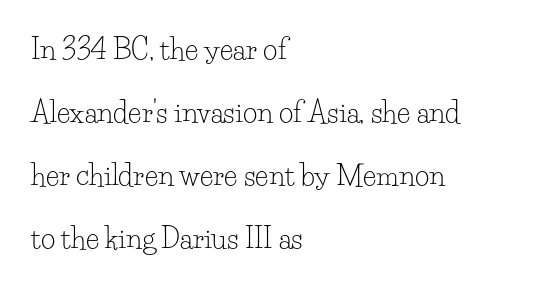
Typographically, this falls in the serif category. The passage shown has conventional tracking throughout. The letters advance in unequal steps, a hallmark of proportional type. Line starts are locked; line ends wander. It's the straight-up-and-down kind of type.
